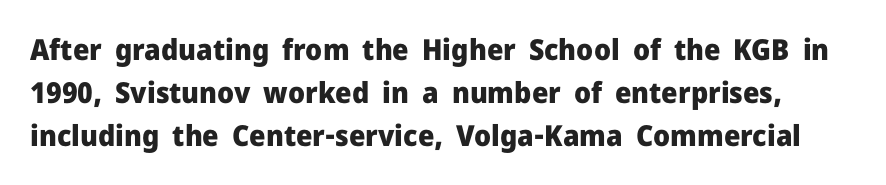
Q: Is the text bold? A: Yes.
Q: Is the text italic (slanted)? A: No, it is upright.
Q: Is the typeface a serif or a sans-serif typeface? A: Sans-serif.
Q: Is the text underlined? A: No.
Q: Is the spacing between letters normal or unusually wide? A: Normal.
Q: Is the spacing between lines tight, normal or loose? A: Normal.
Q: Width (condensed, normal, or wide)? A: Normal.
Q: Stroke contrast? A: Low.
Q: x-height? A: Medium.
Q: Monospaced? A: No.
